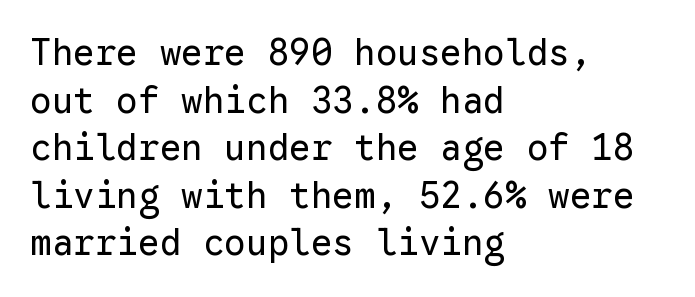
In terms of leading, this rendering sits right in the middle. Between one letter and the next there's only the usual sliver of space. Nobody drew a line under any word here. Is the type heavy? It reads as light-to-regular instead. Typeset ragged right — the left edge is the straight one.
